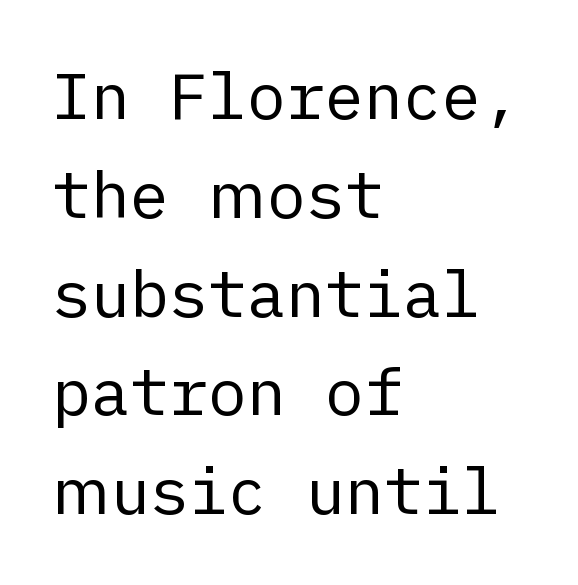
The image shows 65 px regular-weight sans-serif type, upright; set left-aligned, normal line spacing (1.52x), normal letter spacing, not underlined; low stroke contrast and a medium x-height.
